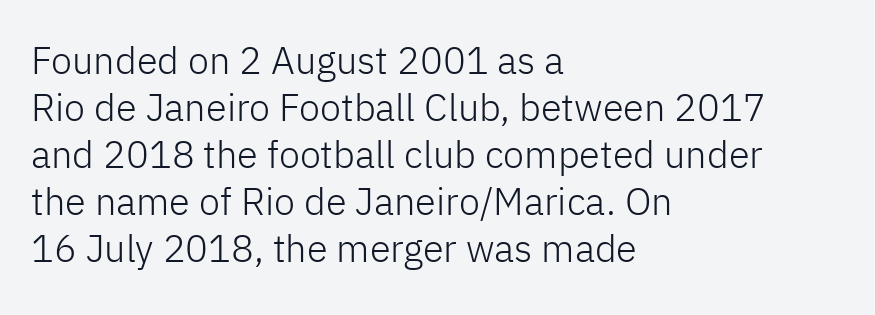
Q: Is the text bold? A: No.
Q: Is the text italic (slanted)? A: No, it is upright.
Q: Is the typeface a serif or a sans-serif typeface? A: Sans-serif.
Q: Is the text underlined? A: No.
Q: How is the paragraph aligned? A: Left-aligned.
Q: Is the spacing between letters normal or unusually wide? A: Normal.
Q: Width (condensed, normal, or wide)? A: Normal.
Q: Stroke contrast? A: Low.
Q: x-height? A: Medium.
Q: Monospaced? A: No.
